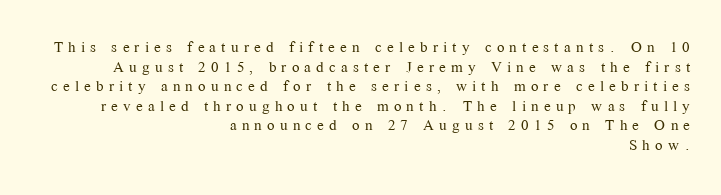
Q: Is the text bold? A: No.
Q: Is the text italic (slanted)? A: No, it is upright.
Q: Is the text underlined? A: No.
Q: How is the paragraph aligned? A: Right-aligned.
Q: Is the spacing between letters normal or unusually wide? A: Unusually wide.
Q: Is the spacing between lines tight, normal or loose? A: Tight.
